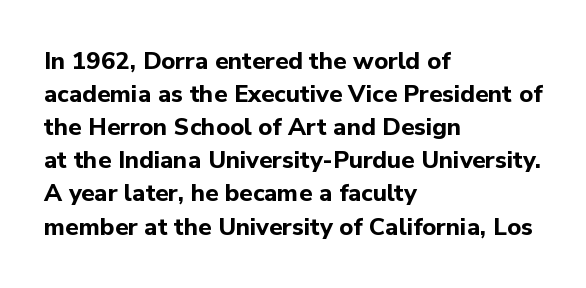
The image shows 24 px bold type, upright; set left-aligned, normal line spacing (1.38x), normal letter spacing, not underlined.
